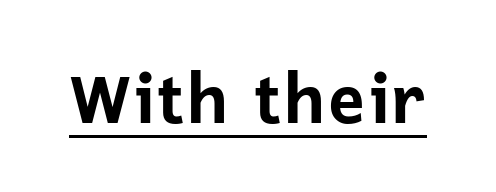
The image shows 69 px bold sans-serif type, upright; set normal letter spacing, underlined; low stroke contrast and a medium x-height.
